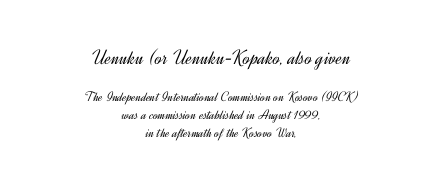
The image shows 21 px text type; set centered, normal line spacing (1.27x), normal letter spacing, not underlined; the first (top) block is 1.5x larger.
